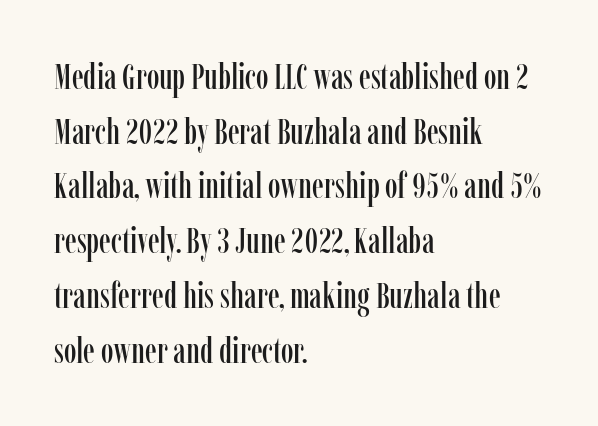
The area under the type is left untouched. Does the copy run flush right? No — it runs flush left. Style check: upright. Letterform terminals end in serifs throughout the passage. Is there much room between lines? A standard amount, neither cramped nor airy. Each word holds together tightly as a unit, with standard inter-letter gaps.
